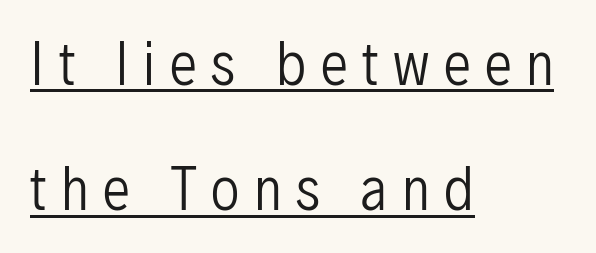
{"serif": "no", "italic": "no", "bold": "no", "weight": "regular", "width": "condensed", "stroke_contrast": "low", "x_height": "medium", "monospaced": "no", "underline": "yes", "align": "left", "line_spacing": "loose", "line_spacing_ratio": 2.28, "letter_spacing": "wide", "letter_spacing_em": 0.27, "glyph_px": 55}
